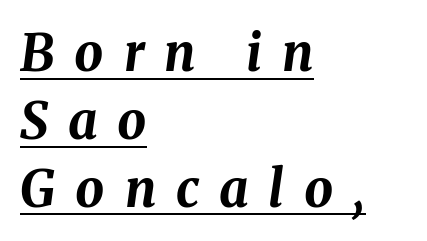
Here the designer chose a conventional face with non-uniform glyph widths. Tall strokes in this sample are angled rather than plumb. Every word sits above its own underline. The rows are spaced the way most documents space them. The letters are spread apart with noticeably loose tracking.
